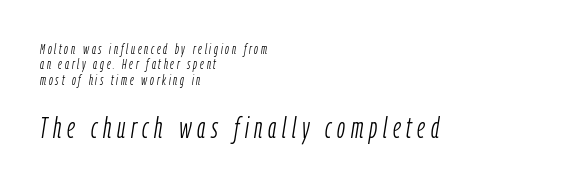
The image shows 29 px light, condensed type, italic (leaning right); set left-aligned, tight line spacing (1.1x), unusually wide letter spacing (+0.2 em), not underlined; the second (bottom) block is 2.07x larger; low stroke contrast and a medium x-height.
